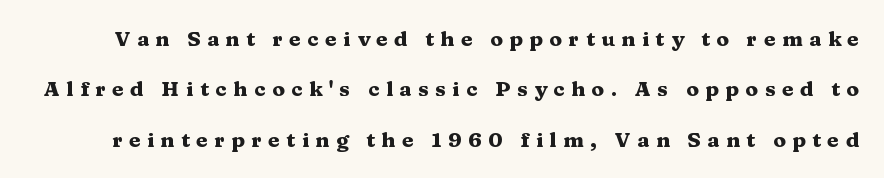
{"italic": "no", "bold": "yes", "underline": "no", "line_spacing": "loose", "line_spacing_ratio": 2.4, "letter_spacing": "wide", "letter_spacing_em": 0.31, "glyph_px": 21}
